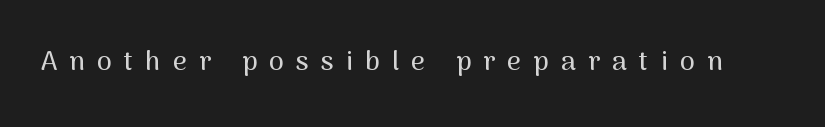
Q: Is the text italic (slanted)? A: No, it is upright.
Q: Is the text underlined? A: No.
Q: Is the spacing between letters normal or unusually wide? A: Unusually wide.
